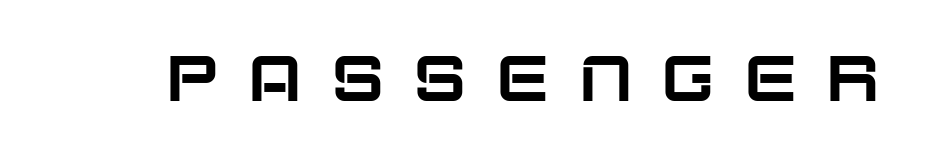
{"serif": "no", "italic": "no", "width": "normal", "stroke_contrast": "low", "x_height": "large", "monospaced": "no", "underline": "no", "letter_spacing": "wide", "letter_spacing_em": 0.45, "glyph_px": 64}
